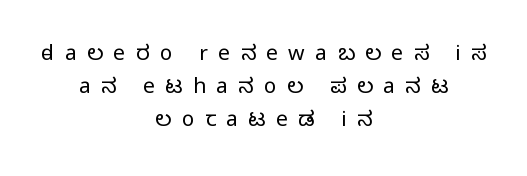
{"italic": "no", "underline": "no", "align": "center", "line_spacing": "normal", "line_spacing_ratio": 1.58, "letter_spacing": "wide", "letter_spacing_em": 0.5, "glyph_px": 21}
